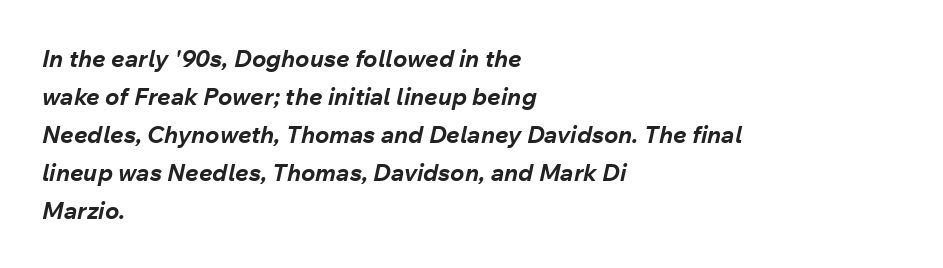
{"italic": "yes", "lean": "right", "slant_degrees": 12, "bold": "yes", "underline": "no", "align": "left", "line_spacing": "normal", "line_spacing_ratio": 1.58, "letter_spacing": "normal", "letter_spacing_em": 0.0, "glyph_px": 24}
